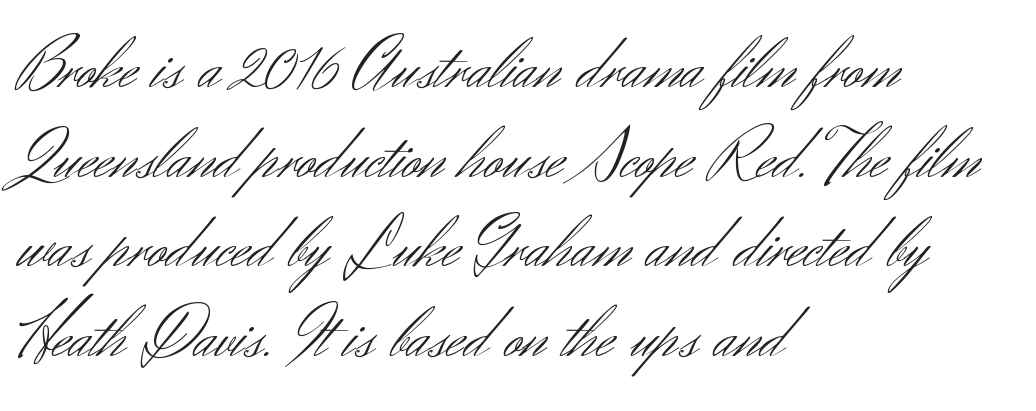
{"serif": "no", "bold": "no", "weight": "light", "width": "normal", "stroke_contrast": "medium", "x_height": "small", "monospaced": "no", "underline": "no", "align": "left", "line_spacing_ratio": 1.21, "letter_spacing": "normal", "letter_spacing_em": 0.0, "glyph_px": 74}
